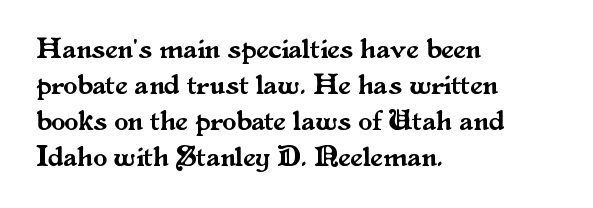
{"serif": "yes", "italic": "no", "width": "normal", "stroke_contrast": "medium", "x_height": "small", "monospaced": "no", "underline": "no", "align": "left", "line_spacing": "normal", "line_spacing_ratio": 1.28, "letter_spacing": "normal", "letter_spacing_em": 0.0, "glyph_px": 28}
